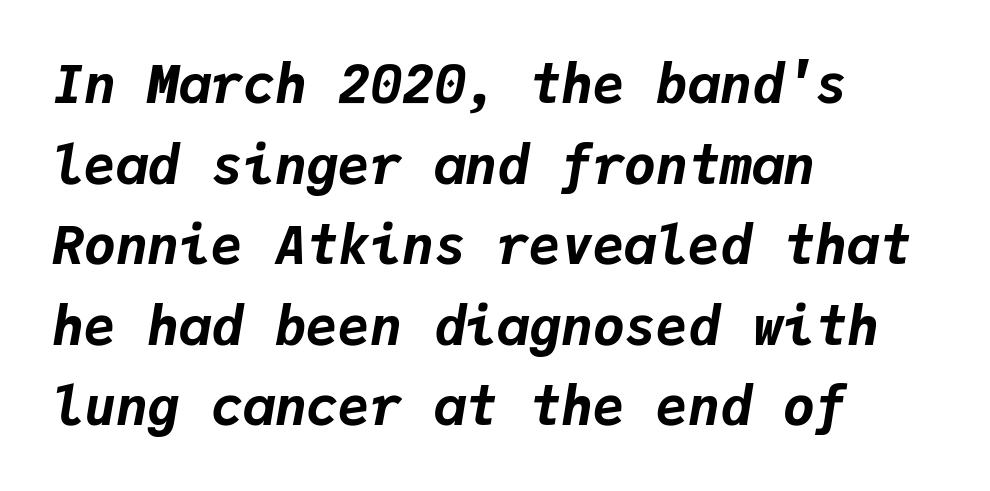
Layout note: lines flush left. Caption: bold face, heavy strokes. The baseline area is clear. Notice how descenders clear the ascenders below comfortably — that's standard leading. The whole block is typeset with a tilt.
